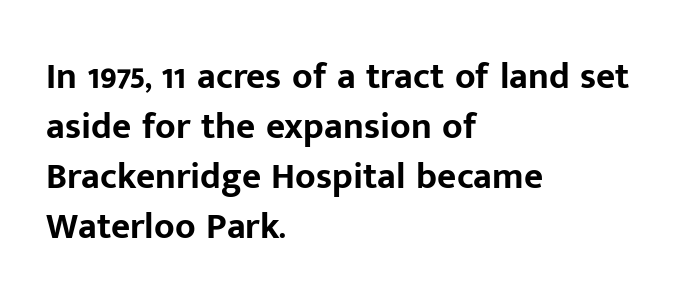
The image shows 37 px bold sans-serif type, upright; set left-aligned, normal line spacing (1.35x), normal letter spacing, not underlined; low stroke contrast and a medium x-height.
